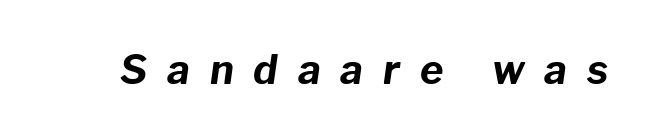
This rendering widens character spacing well past its baseline value. A bare baseline throughout the passage. These lines were composed using italics. A typesetter would call this proportional, since set widths differ per character. The passage shown is emphatically bold.
